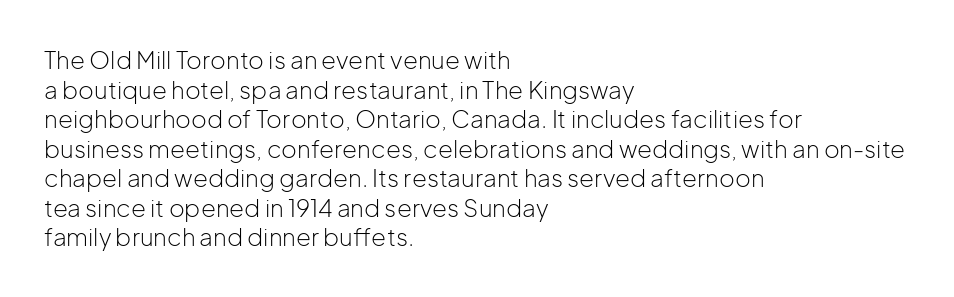
Words appear dense and cohesive because spacing is normal. Stem width sits at or under what a default text font uses. Honestly, there is no underline to notice here at all. The lettering stays uniformly vertical, giving the passage a roman look.
